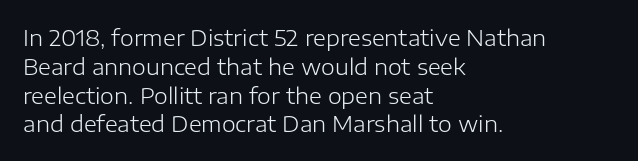
No extra ink here — the face is not bold. The ragged edge is on the right, which tells us the setting is flush left. Decoration check: the copy has no underline. Between one letter and the next there's only the usual sliver of space. No italicization has been applied; the sample stays upright. Successive baselines arrive at the customary interval.
